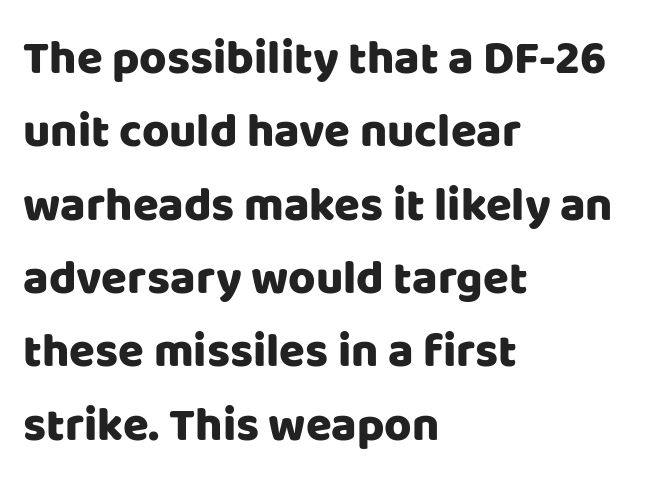
{"serif": "no", "italic": "no", "width": "normal", "stroke_contrast": "low", "x_height": "large", "monospaced": "no", "underline": "no", "align": "left", "line_spacing": "normal", "line_spacing_ratio": 1.56, "letter_spacing": "normal", "letter_spacing_em": 0.0, "glyph_px": 47}
